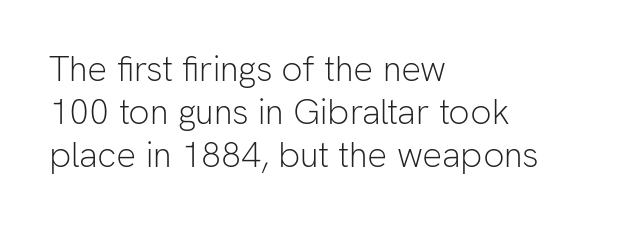
Honestly, the letter spacing is just normal — you wouldn't notice it. Rule under the text: the space is simply empty. Horizontally, the lines are justified to the leading edge only. In terms of letterform style, serifs are entirely absent. Character widths vary here, with narrow letters taking less room than wide ones. If you drew a line through each stem, it would be perfectly vertical.
